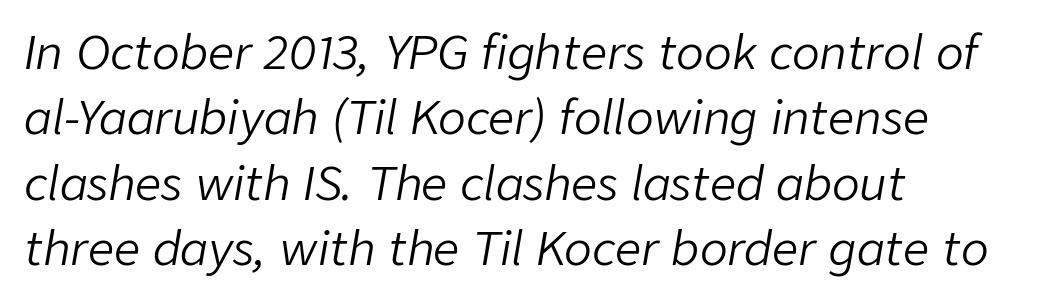
The image shows 46 px light type, italic (leaning right); set left-aligned, normal line spacing (1.42x), normal letter spacing, not underlined; low stroke contrast and a medium x-height.
